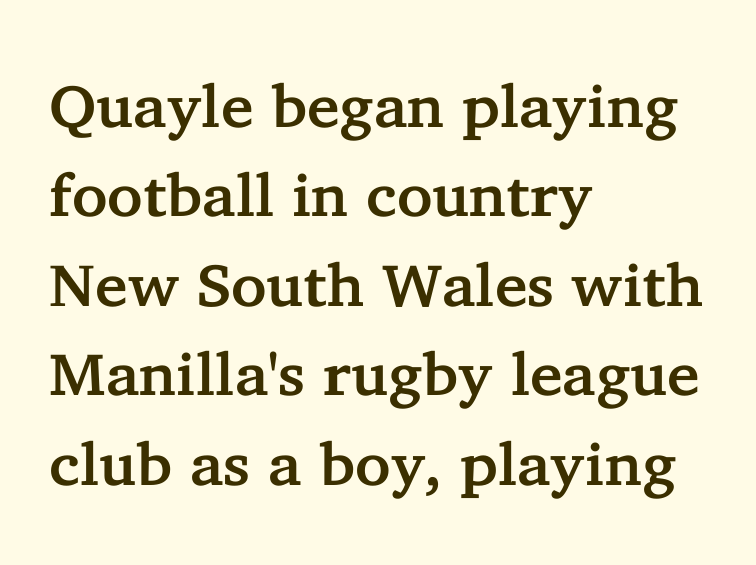
The image shows 60 px serif type, upright; set left-aligned, normal line spacing (1.49x), normal letter spacing, not underlined; low stroke contrast and a medium x-height.
